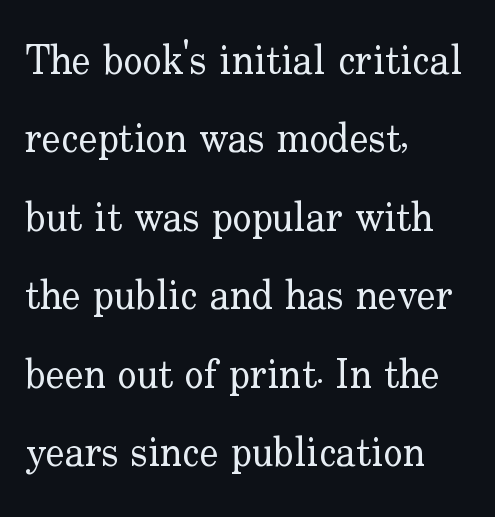
The image shows 40 px regular-weight serif type, upright; set left-aligned, loose line spacing (1.96x), normal letter spacing, not underlined; low stroke contrast and a small x-height.
